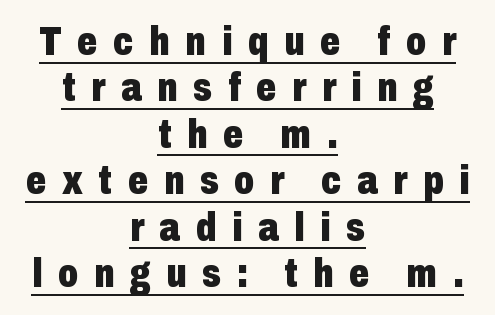
The image shows 40 px heavy, condensed sans-serif type, upright; set centered, line spacing 1.16x, unusually wide letter spacing (+0.39 em), underlined; low stroke contrast and a medium x-height.
